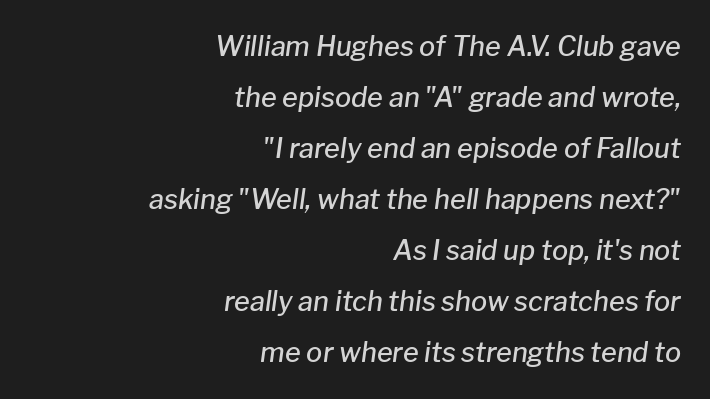
The words here are not underlined. Firm but not heavy-handed strokes: this text is semibold. Would a proofreader flag this as italicized? Yes. Typeset ragged left — the right edge is the straight one. These lines keep a tight, regular rhythm from letter to letter.
